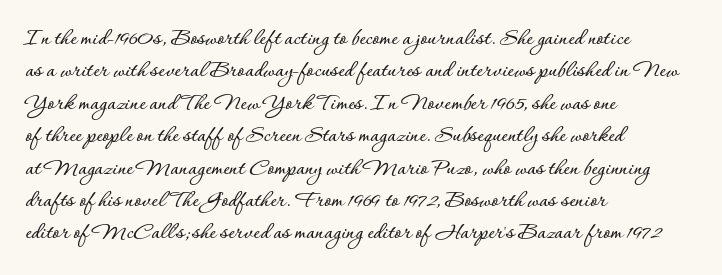
Glyph-to-glyph distance matches everyday printed text. Teacher's note: observe the even left margin — that is flush-left alignment. Type without underlining. This sample keeps an unexceptional amount of space between lines.
